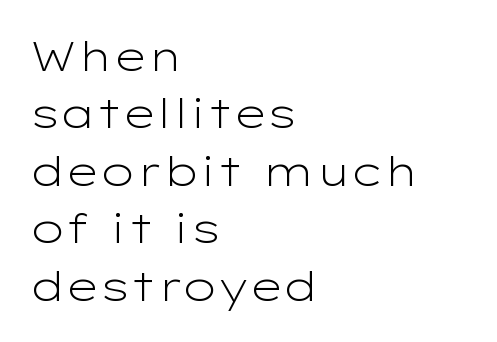
{"serif": "no", "italic": "no", "bold": "no", "weight": "light", "width": "wide", "stroke_contrast": "low", "x_height": "medium", "monospaced": "no", "underline": "no", "align": "left", "line_spacing": "normal", "line_spacing_ratio": 1.4, "letter_spacing": "normal", "letter_spacing_em": 0.0, "glyph_px": 41}
